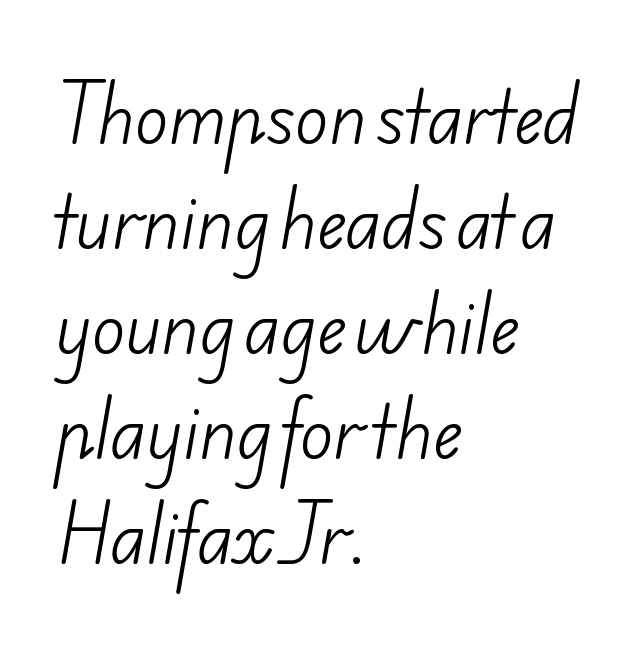
The image shows 69 px light sans-serif type; set left-aligned, normal line spacing (1.52x), normal letter spacing, not underlined; low stroke contrast and a small x-height.
